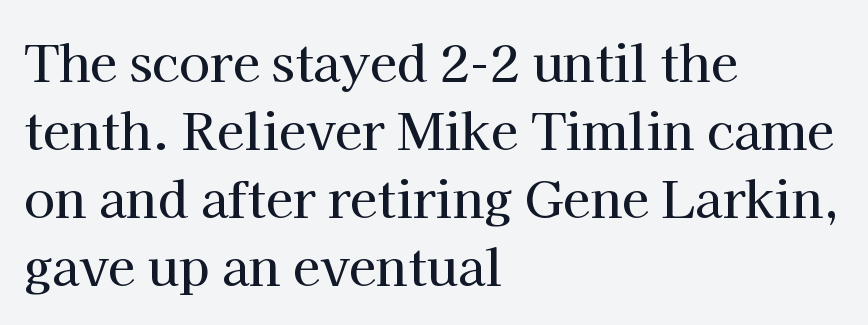
Old-style or modern, the face here clearly has serifs. Only glyphs here, with clear space below each row. The typesetter chose a ragged-right arrangement here. A typesetter would call this zero additional tracking.
